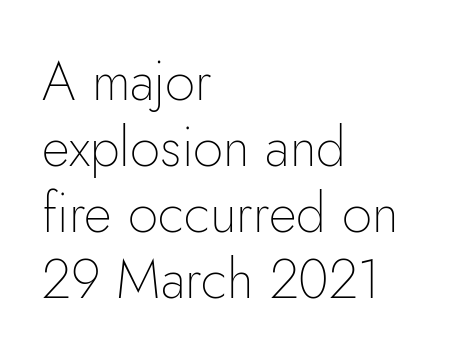
The image shows 54 px thin sans-serif type, upright; set left-aligned, line spacing 1.22x, normal letter spacing, not underlined; low stroke contrast and a small x-height.
